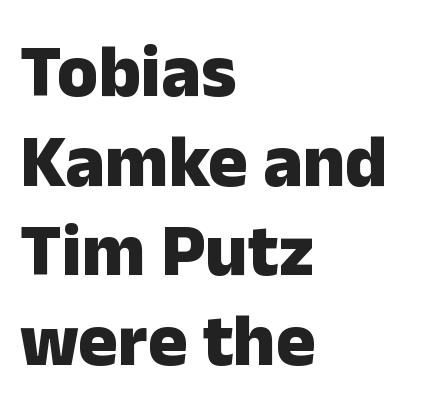
The image shows 74 px heavy sans-serif type, upright; set left-aligned, line spacing 1.21x, normal letter spacing, not underlined; low stroke contrast and a medium x-height.
